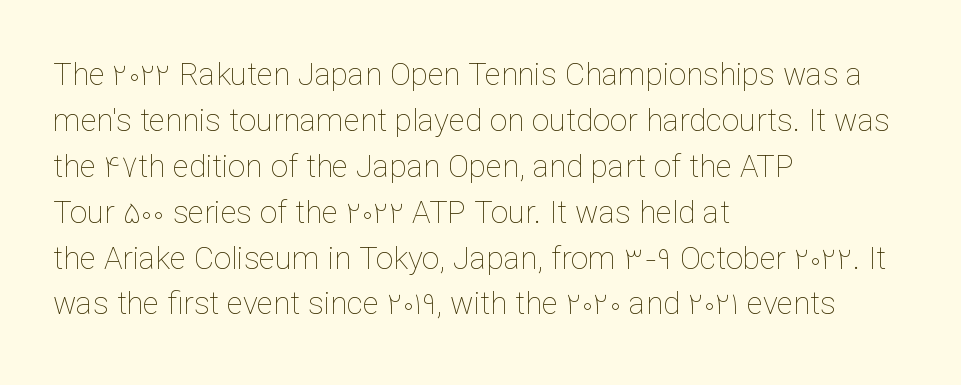
{"italic": "no", "bold": "no", "weight": "thin", "width": "normal", "stroke_contrast": "low", "x_height": "medium", "monospaced": "no", "underline": "no", "align": "left", "line_spacing": "normal", "line_spacing_ratio": 1.48, "letter_spacing": "normal", "letter_spacing_em": 0.0, "glyph_px": 31}
